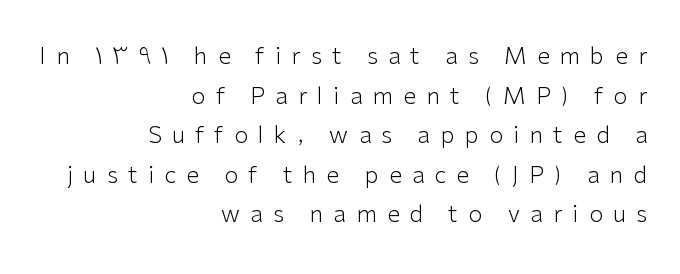
Q: Is the text bold? A: No.
Q: Is the text italic (slanted)? A: No, it is upright.
Q: Is the text underlined? A: No.
Q: How is the paragraph aligned? A: Right-aligned.
Q: Is the spacing between letters normal or unusually wide? A: Unusually wide.
